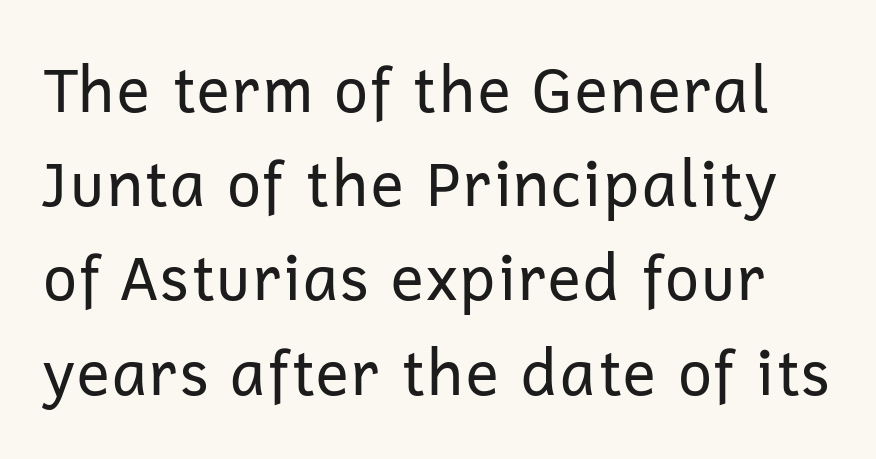
Unlike a traditional serif, this face leaves its strokes unadorned. This sample has the flowing, uneven cadence of proportional lettering. Each new line begins a customary step beneath the previous one. If you drew a line through each stem, it would be perfectly vertical.
